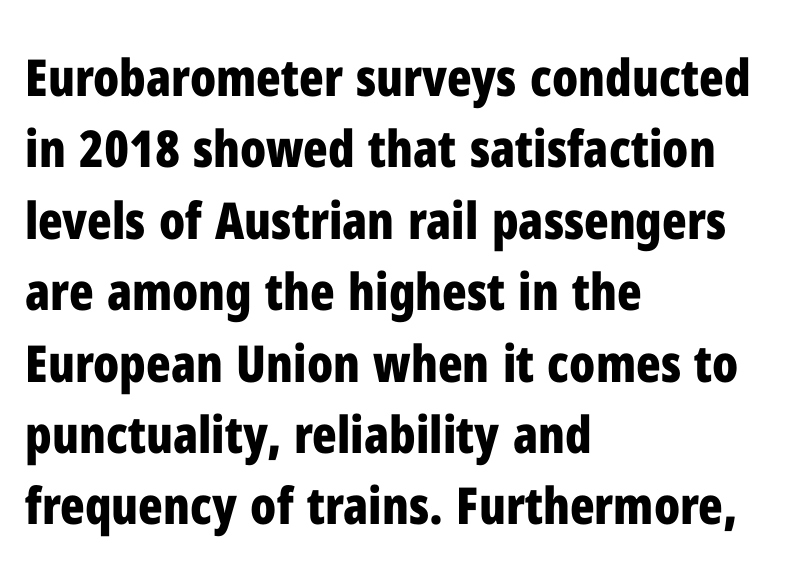
Compared with typical paragraphs, the rows here are spaced about the same. The compositor pushed each line to the left boundary. Bare-footed words on every line. No feet cap the strokes, marking this as sans-serif type. Caption: bold face, heavy strokes.
